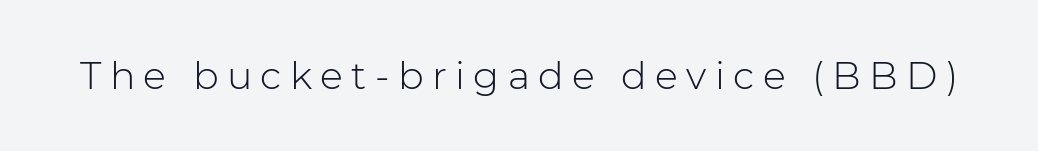
The image shows 38 px light sans-serif type, upright; set unusually wide letter spacing (+0.22 em), not underlined; low stroke contrast and a medium x-height.
